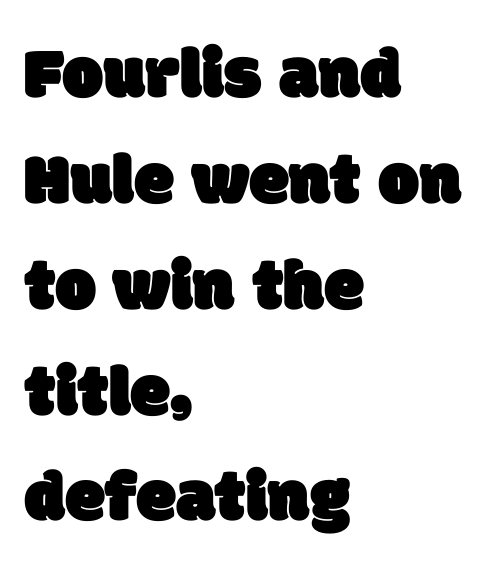
Stroke terminals: plain, sans-serif. The letters sit at their default tracking, neither squeezed nor spread. Regular leading. Looks like regular typesetting: each glyph gets only the width it needs. Is the block centered? No — it sits flush against the left margin. Descenders hang freely into open space.
